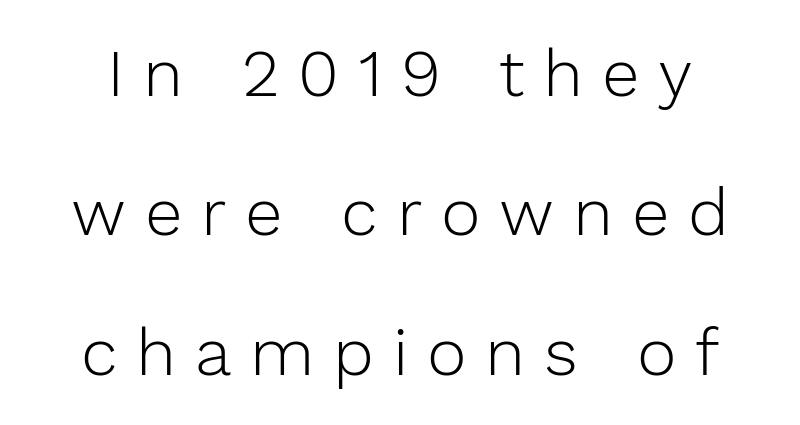
{"serif": "no", "italic": "no", "bold": "no", "weight": "light", "width": "normal", "stroke_contrast": "low", "x_height": "medium", "monospaced": "no", "underline": "no", "line_spacing": "loose", "line_spacing_ratio": 2.08, "letter_spacing": "wide", "letter_spacing_em": 0.28, "glyph_px": 67}
